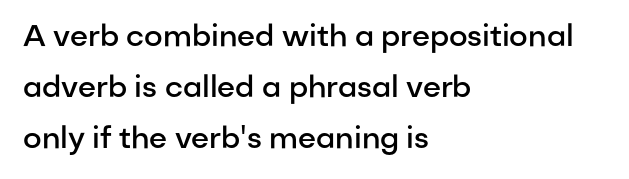
Q: Is the text bold? A: Semi-bold.
Q: Is the text italic (slanted)? A: No, it is upright.
Q: Is the typeface a serif or a sans-serif typeface? A: Sans-serif.
Q: Is the text underlined? A: No.
Q: How is the paragraph aligned? A: Left-aligned.
Q: Is the spacing between letters normal or unusually wide? A: Normal.
Q: Is the spacing between lines tight, normal or loose? A: Normal.
Q: Width (condensed, normal, or wide)? A: Normal.
Q: Stroke contrast? A: Low.
Q: x-height? A: Medium.
Q: Monospaced? A: No.
